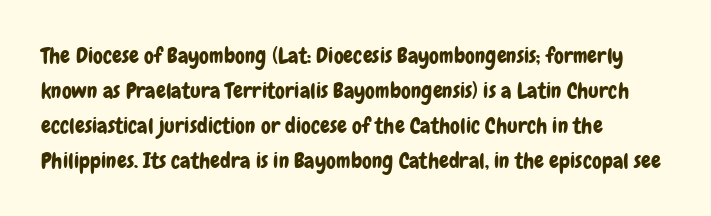
{"italic": "no", "underline": "no", "align": "left", "line_spacing": "normal", "line_spacing_ratio": 1.59, "letter_spacing": "normal", "letter_spacing_em": 0.0, "glyph_px": 22}
